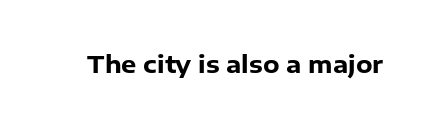
Q: Is the text bold? A: Yes.
Q: Is the text italic (slanted)? A: No, it is upright.
Q: Is the text underlined? A: No.
Q: Is the spacing between letters normal or unusually wide? A: Normal.
